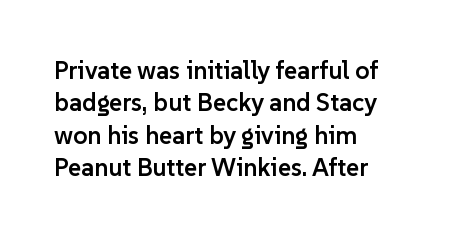
Q: Is the text bold? A: Semi-bold.
Q: Is the text italic (slanted)? A: No, it is upright.
Q: Is the text underlined? A: No.
Q: How is the paragraph aligned? A: Left-aligned.
Q: Is the spacing between letters normal or unusually wide? A: Normal.
Q: Is the spacing between lines tight, normal or loose? A: Normal.
